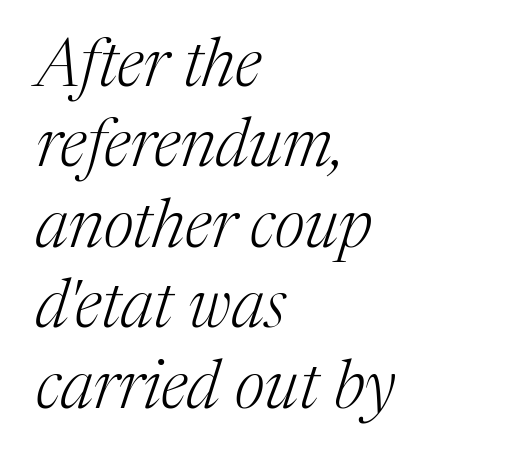
No heavy texture on the line: the type isn't bold. Posture: slanted. What kind of face is this? One with serifs. The space directly below the letters is spotless. Students, note that the glyphs here touch the page at normal intervals.
